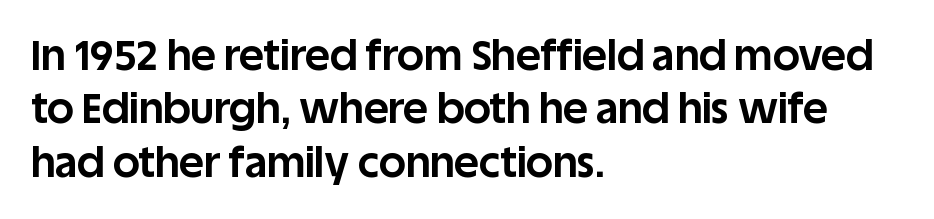
The zone under the glyphs is completely vacant. The letters stand upright; this is a roman face. Heft: maximum for text — a bold. The passage shown has conventional tracking throughout. The setting favours the left margin, as ordinary paragraphs usually do. Examine the stroke ends and you'll find no serifs.
